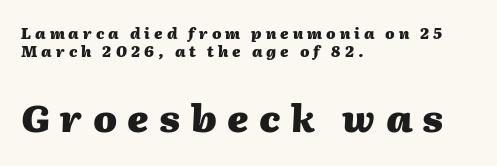
The image shows 38 px heavy type, italic (leaning right); set left-aligned, line spacing 1.19x, unusually wide letter spacing (+0.27 em), not underlined; the second (bottom) block is 2.53x larger; medium stroke contrast and a medium x-height.
